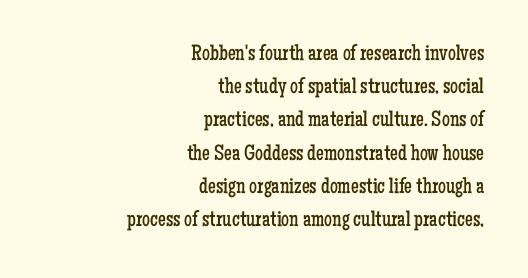
{"italic": "no", "bold": "no", "underline": "no", "align": "right", "line_spacing": "normal", "line_spacing_ratio": 1.51, "letter_spacing": "normal", "letter_spacing_em": 0.0, "glyph_px": 22}
